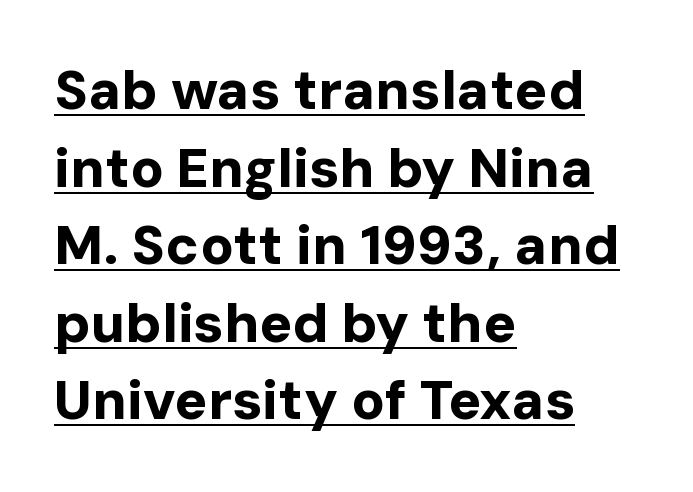
The image shows 55 px bold sans-serif type, upright; set left-aligned, normal line spacing (1.41x), normal letter spacing, underlined; low stroke contrast and a medium x-height.
